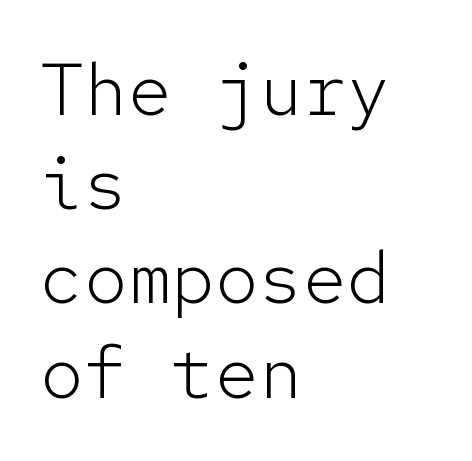
{"serif": "no", "italic": "no", "bold": "no", "weight": "light", "width": "normal", "stroke_contrast": "low", "x_height": "medium", "monospaced": "yes", "underline": "no", "align": "left", "line_spacing": "normal", "line_spacing_ratio": 1.29, "letter_spacing": "normal", "letter_spacing_em": 0.0, "glyph_px": 73}
